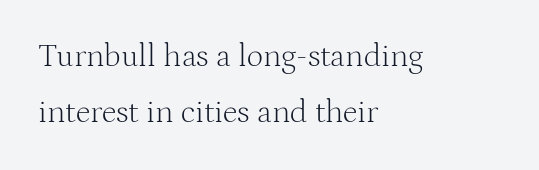
No extra ink here — the face is not bold. This sample has the flowing, uneven cadence of proportional lettering. The gaps between neighbouring characters are ordinary and unremarkable. Font category for this specimen: serif.
